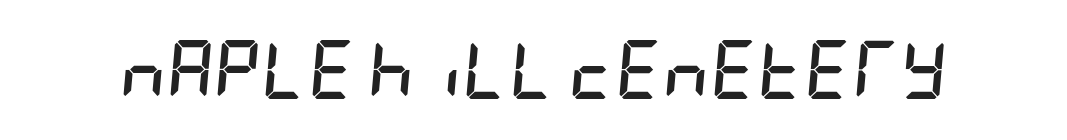
Q: Is the text bold? A: Yes.
Q: Is the text italic (slanted)? A: Yes, it leans right by about 5 degrees.
Q: Is the text underlined? A: No.
Q: Is the spacing between letters normal or unusually wide? A: Normal.
Q: Width (condensed, normal, or wide)? A: Condensed.
Q: Stroke contrast? A: Low.
Q: x-height? A: Large.
